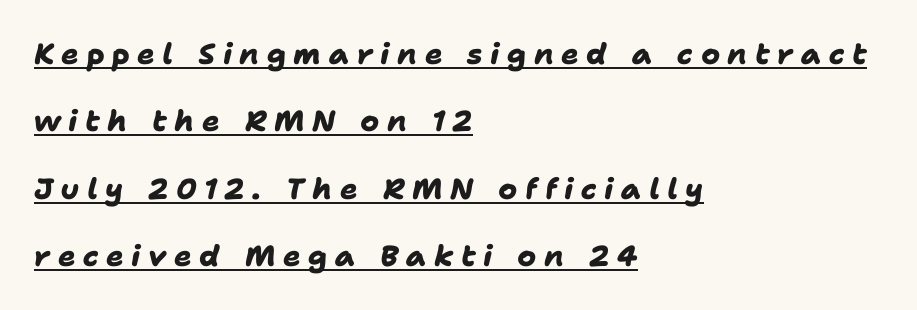
{"serif": "no", "bold": "yes", "weight": "heavy", "width": "normal", "stroke_contrast": "low", "x_height": "medium", "monospaced": "no", "underline": "yes", "align": "left", "line_spacing": "loose", "line_spacing_ratio": 2.32, "letter_spacing": "wide", "letter_spacing_em": 0.26, "glyph_px": 29}
